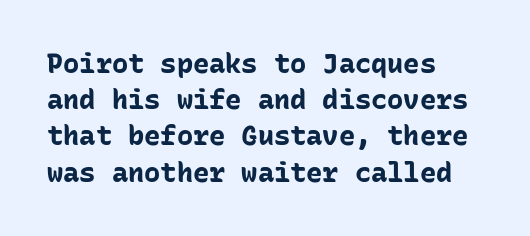
{"italic": "no", "bold": "yes", "underline": "no", "align": "left", "line_spacing": "normal", "line_spacing_ratio": 1.34, "letter_spacing": "normal", "letter_spacing_em": 0.0, "glyph_px": 27}
